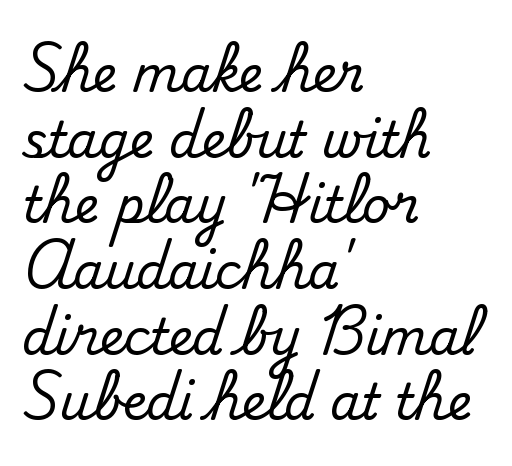
The paragraph has a hard left edge and a soft right edge. Regarding serifs, this sample has them. Here the designer chose a conventional face with non-uniform glyph widths.
